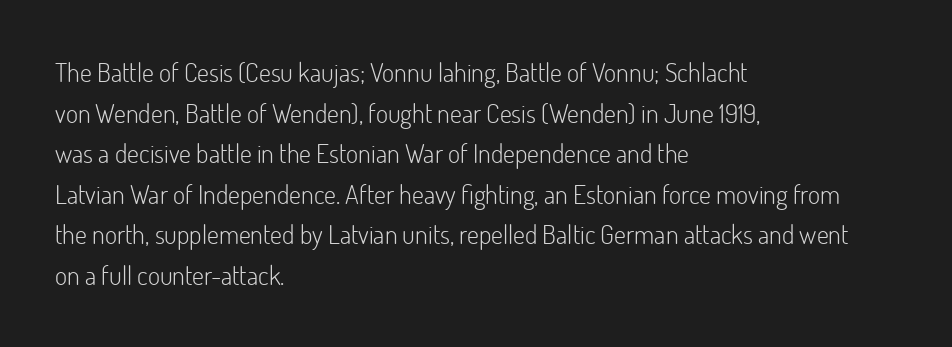
The image shows 26 px text type, upright; set left-aligned, normal line spacing (1.56x), normal letter spacing, not underlined.
